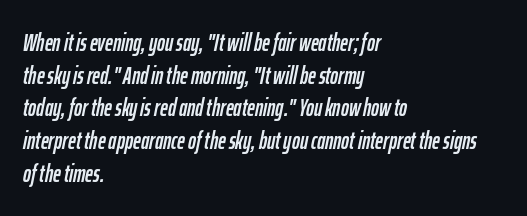
{"italic": "yes", "lean": "right", "slant_degrees": 12, "underline": "no", "align": "left", "line_spacing": "normal", "line_spacing_ratio": 1.36, "letter_spacing": "normal", "letter_spacing_em": 0.0, "glyph_px": 24}
